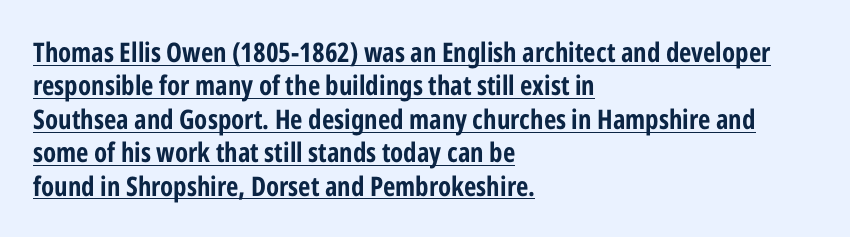
Nope, not italic — everything's standing straight. A full-strength bold gives these letters their thick strokes. Each line of the rendering has a horizontal stroke beneath the glyphs. Left-aligned paragraph, ragged on the right. Nothing unusual about the tracking: characters are spaced as the font intends.
